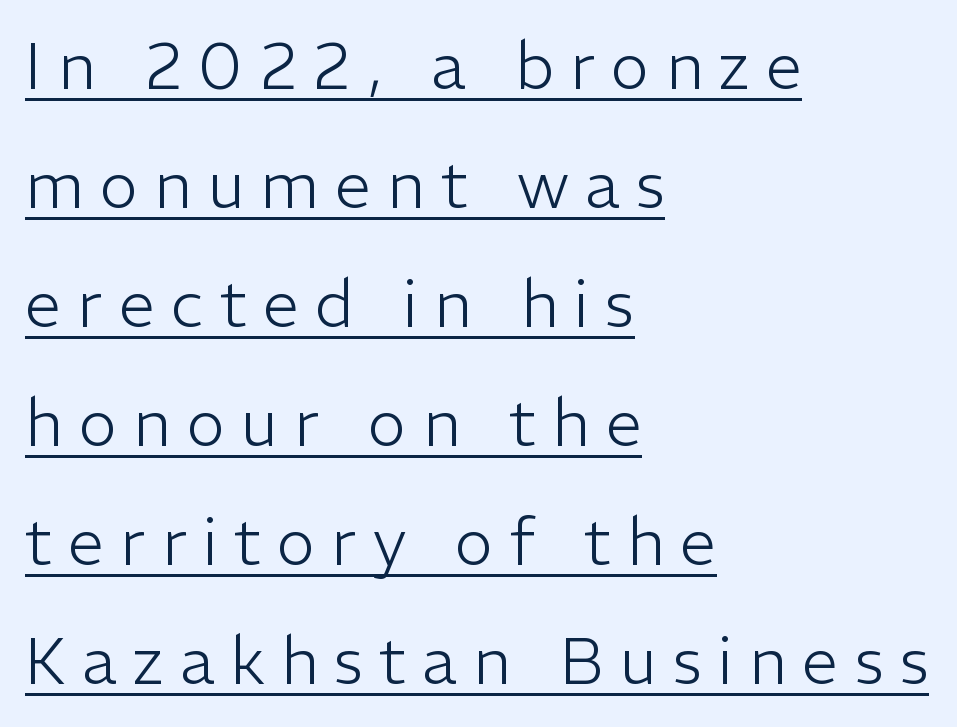
The image shows 65 px light sans-serif type, upright; set left-aligned, line spacing 1.83x, unusually wide letter spacing (+0.25 em), underlined; low stroke contrast and a medium x-height.
